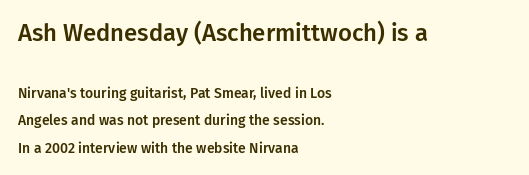
{"italic": "no", "underline": "no", "align": "left", "line_spacing": "loose", "line_spacing_ratio": 1.95, "letter_spacing": "normal", "letter_spacing_em": 0.0, "larger_block": "first", "size_ratio": 1.71, "glyph_px": 24}
